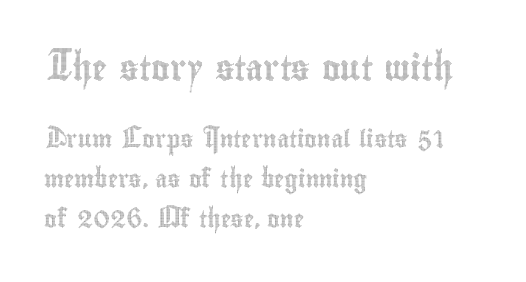
Q: Is the text italic (slanted)? A: No, it is upright.
Q: Is the text underlined? A: No.
Q: How is the paragraph aligned? A: Left-aligned.
Q: Is the spacing between letters normal or unusually wide? A: Normal.
Q: Is the spacing between lines tight, normal or loose? A: Loose.
Q: Which block of text is set in a larger size, the first (top) or the second (bottom)? A: The first (top) one.
